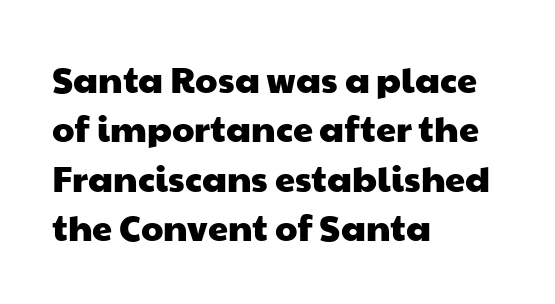
The image shows 36 px wide sans-serif type; set left-aligned, normal line spacing (1.37x), normal letter spacing, not underlined; low stroke contrast and a medium x-height.
